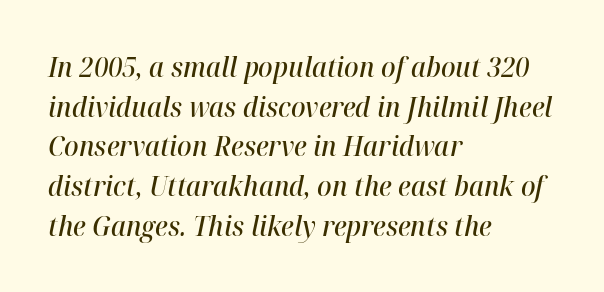
The image shows 27 px text type, italic (leaning right); set left-aligned, normal line spacing (1.47x), normal letter spacing, not underlined.
